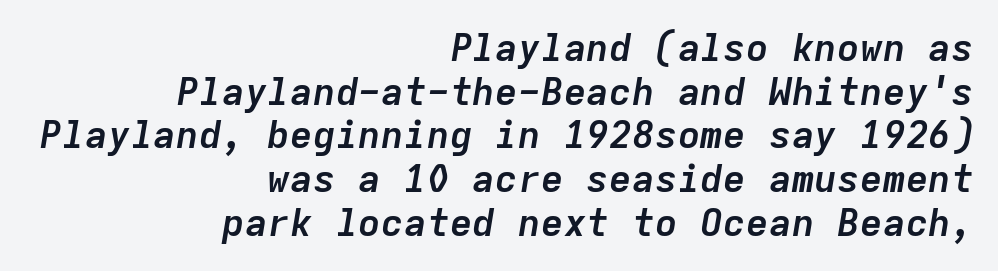
The words here are not underlined. The compositor pushed each line to the right boundary. Fixed-width glyphs throughout — classic coding-font behaviour. The strokes are fattened all the way to bold. Interline gaps are noticeably narrow in this sample.
